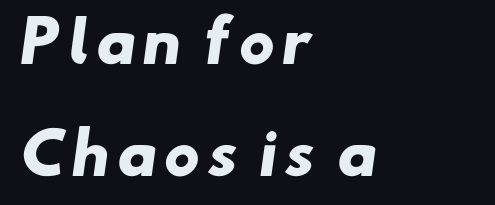
The image shows 56 px heavy, wide sans-serif type; set left-aligned, loose line spacing (2.0x), not underlined; low stroke contrast and a small x-height.
